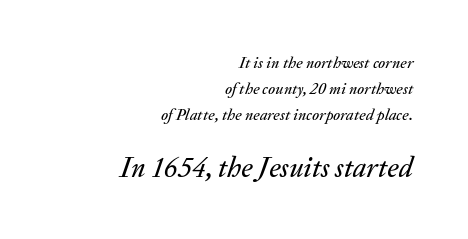
Q: Is the text italic (slanted)? A: Yes, it leans right by about 20 degrees.
Q: Is the text underlined? A: No.
Q: How is the paragraph aligned? A: Right-aligned.
Q: Is the spacing between letters normal or unusually wide? A: Normal.
Q: Is the spacing between lines tight, normal or loose? A: Normal.
Q: Which block of text is set in a larger size, the first (top) or the second (bottom)? A: The second (bottom) one.
Q: Width (condensed, normal, or wide)? A: Normal.
Q: Stroke contrast? A: Medium.
Q: x-height? A: Medium.
Q: Monospaced? A: No.
